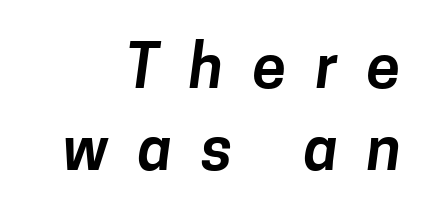
Has an underline been added? It has not. Note the varied advance widths — an 'i' is clearly narrower than an 'm'. Vertical spacing — default. The rag falls on the left side of this text block. Unlike a traditional serif, this face leaves its strokes unadorned.
